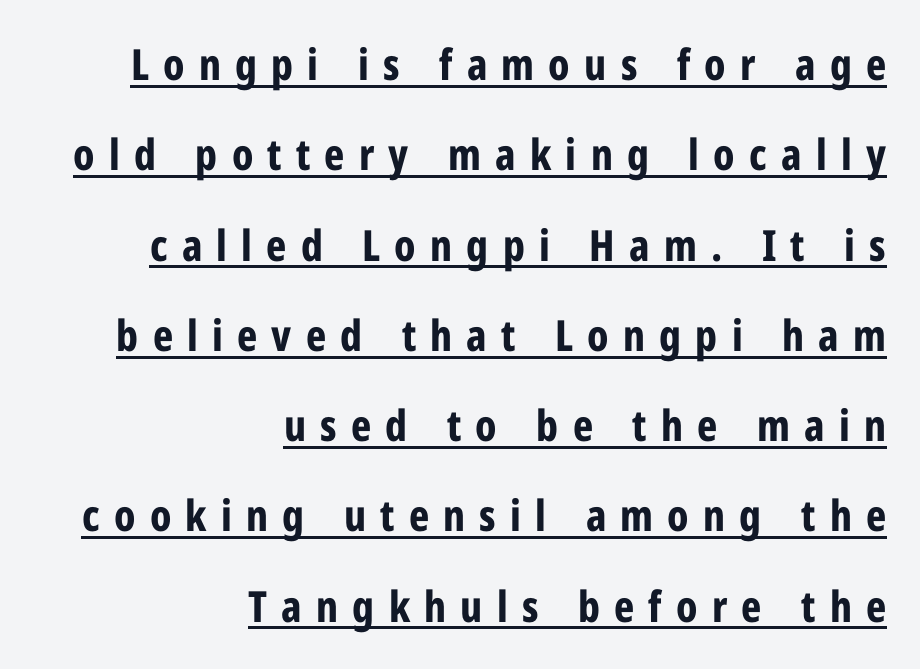
The image shows 43 px bold, condensed sans-serif type, upright; set right-aligned, loose line spacing (2.1x), unusually wide letter spacing (+0.33 em), underlined; low stroke contrast and a medium x-height.
